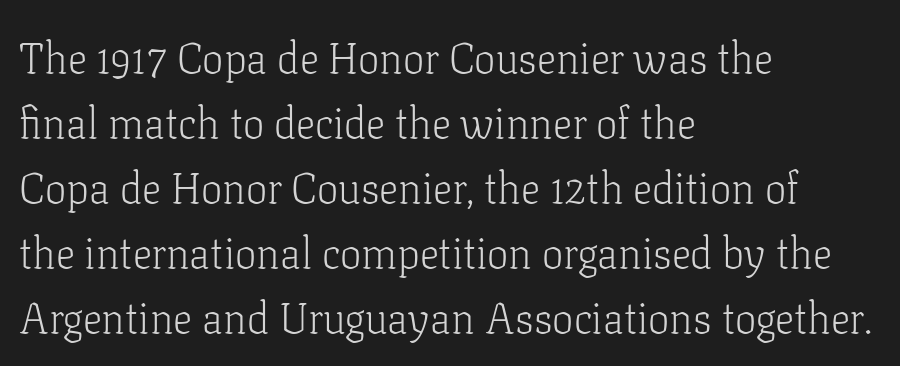
{"serif": "yes", "italic": "no", "bold": "no", "weight": "light", "width": "normal", "stroke_contrast": "low", "x_height": "medium", "monospaced": "no", "underline": "no", "align": "left", "line_spacing": "normal", "line_spacing_ratio": 1.51, "letter_spacing": "normal", "letter_spacing_em": 0.0, "glyph_px": 43}
